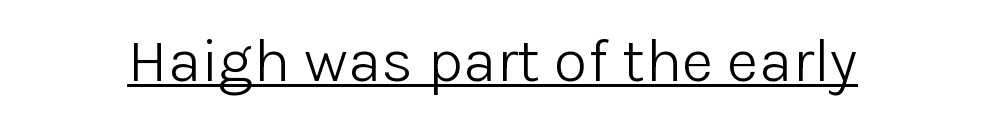
{"serif": "no", "italic": "no", "bold": "no", "weight": "light", "width": "normal", "stroke_contrast": "low", "x_height": "medium", "monospaced": "no", "underline": "yes", "letter_spacing": "normal", "letter_spacing_em": 0.0, "glyph_px": 62}
